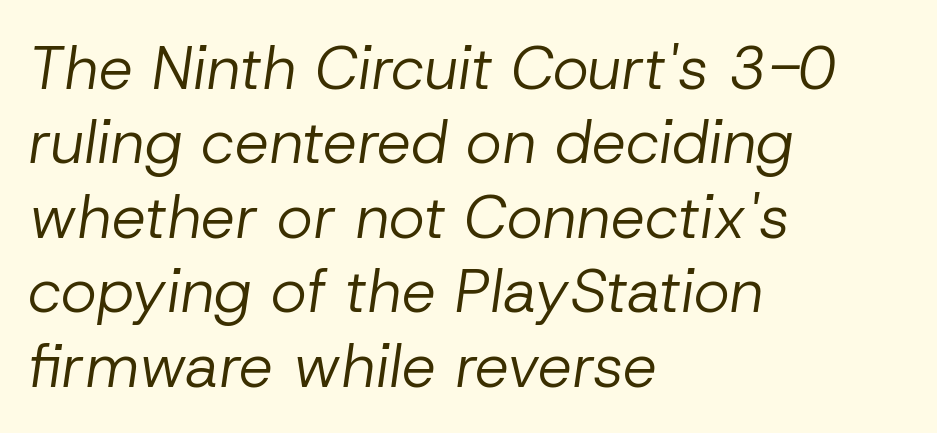
{"italic": "yes", "lean": "right", "slant_degrees": 8, "bold": "no", "weight": "regular", "width": "normal", "stroke_contrast": "low", "x_height": "medium", "monospaced": "no", "underline": "no", "align": "left", "line_spacing_ratio": 1.22, "letter_spacing": "normal", "letter_spacing_em": 0.0, "glyph_px": 61}
